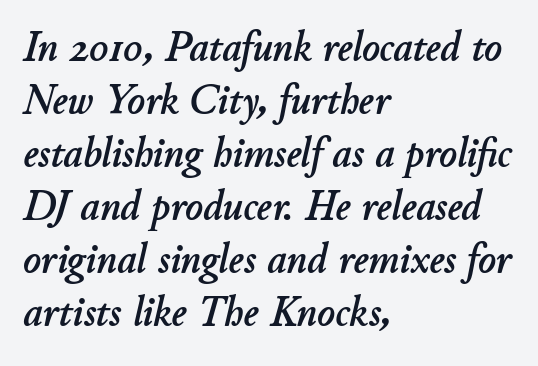
The image shows 42 px text type, italic (leaning right); set left-aligned, normal line spacing (1.26x), normal letter spacing, not underlined; low stroke contrast and a small x-height.
